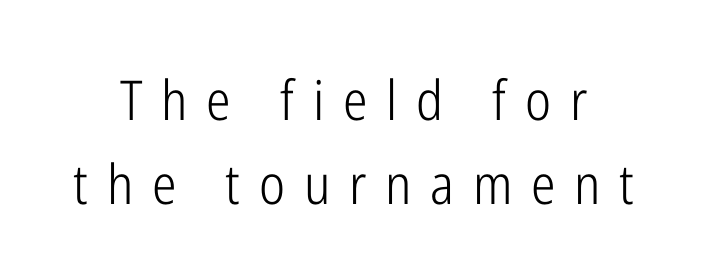
Q: Is the text bold? A: No.
Q: Is the text italic (slanted)? A: No, it is upright.
Q: Is the typeface a serif or a sans-serif typeface? A: Sans-serif.
Q: Is the text underlined? A: No.
Q: Is the spacing between letters normal or unusually wide? A: Unusually wide.
Q: Is the spacing between lines tight, normal or loose? A: Normal.
Q: Width (condensed, normal, or wide)? A: Condensed.
Q: Stroke contrast? A: Low.
Q: x-height? A: Medium.
Q: Monospaced? A: No.
